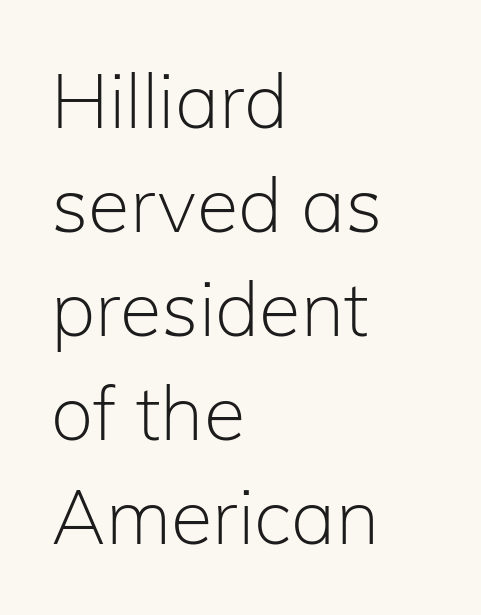
The image shows 76 px light sans-serif type, upright; set left-aligned, normal line spacing (1.37x), normal letter spacing, not underlined; low stroke contrast and a medium x-height.
